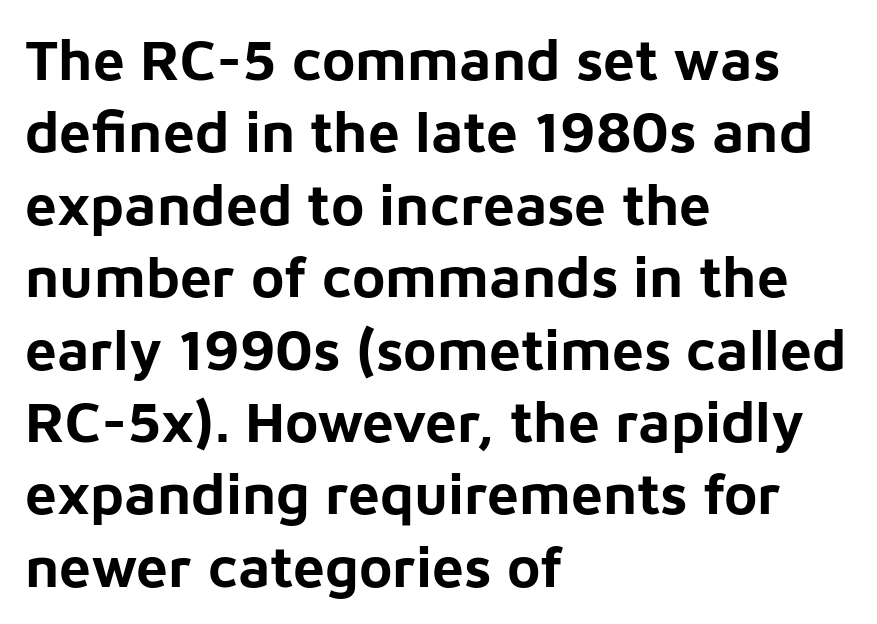
The image shows 57 px bold sans-serif type, upright; set left-aligned, normal line spacing (1.27x), normal letter spacing, not underlined; low stroke contrast and a medium x-height.
